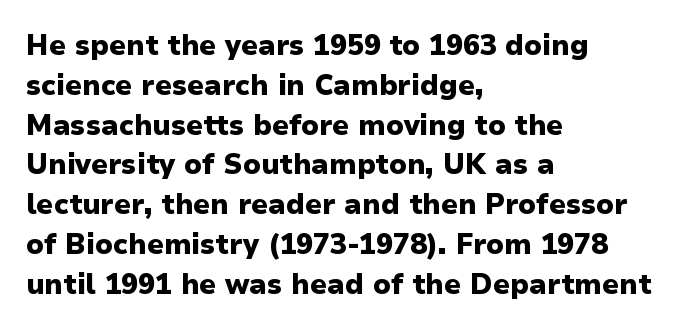
The axis of the letterforms is exactly vertical. The designer left line spacing at the default. No extra tracking has been applied to these lines. A full-strength bold gives these letters their thick strokes. These lines stack with their left ends in a neat column.
